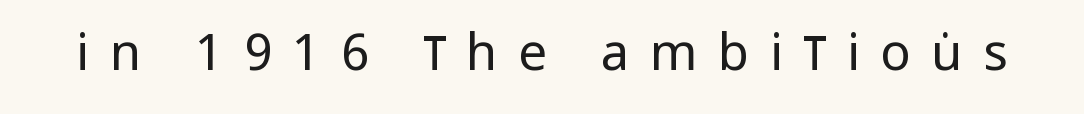
The image shows 51 px regular-weight, condensed sans-serif type, upright; set unusually wide letter spacing (+0.4 em), not underlined; low stroke contrast and a large x-height.
